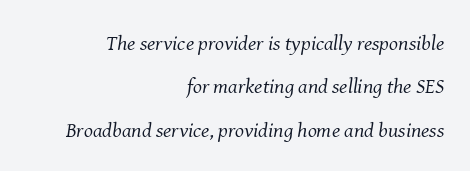
{"italic": "yes", "lean": "right", "slant_degrees": 8, "bold": "no", "underline": "no", "align": "right", "line_spacing": "loose", "line_spacing_ratio": 2.06, "letter_spacing": "normal", "letter_spacing_em": 0.0, "glyph_px": 21}
